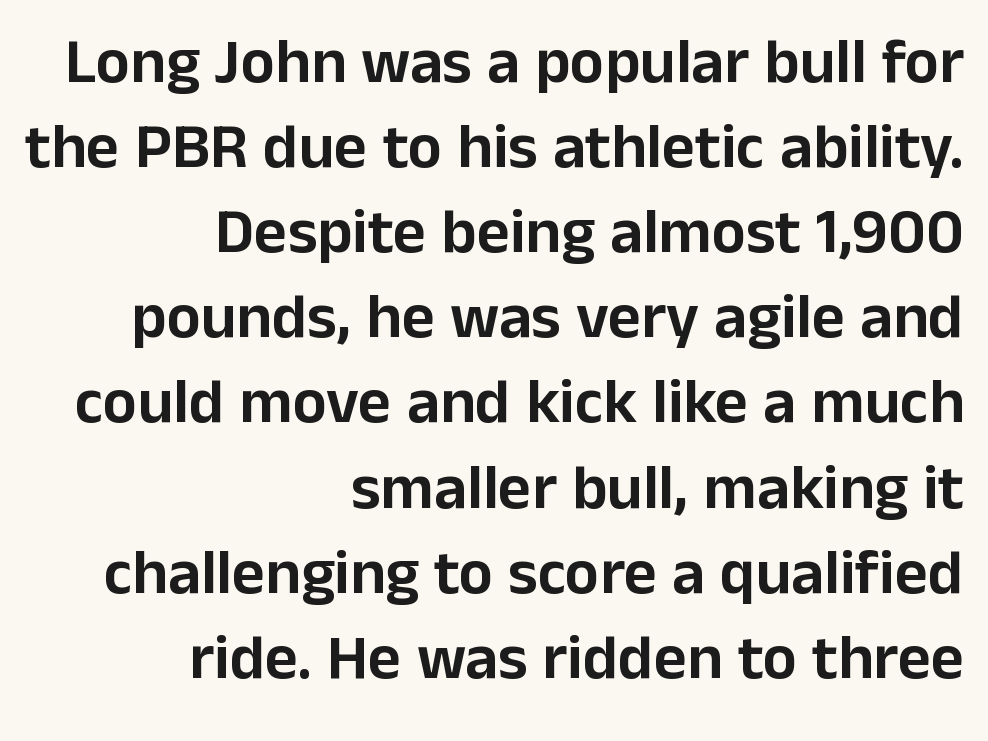
The image shows 64 px sans-serif type, upright; set right-aligned, normal line spacing (1.33x), normal letter spacing, not underlined; low stroke contrast and a medium x-height.
